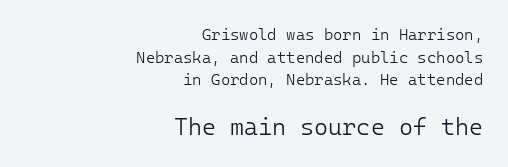
Q: Is the text bold? A: No.
Q: Is the text italic (slanted)? A: No, it is upright.
Q: Is the text underlined? A: No.
Q: How is the paragraph aligned? A: Right-aligned.
Q: Is the spacing between letters normal or unusually wide? A: Normal.
Q: Is the spacing between lines tight, normal or loose? A: Normal.
Q: Which block of text is set in a larger size, the first (top) or the second (bottom)? A: The second (bottom) one.
